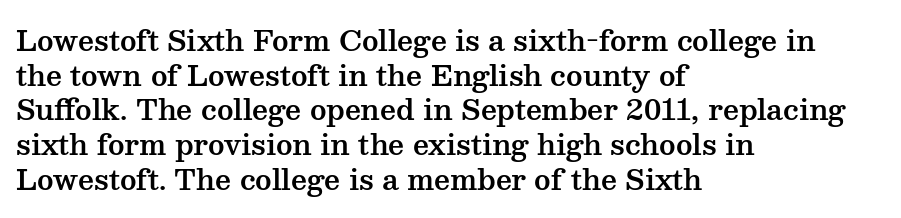
The image shows 28 px wide serif type, upright; set left-aligned, line spacing 1.24x, normal letter spacing, not underlined; medium stroke contrast and a medium x-height.
